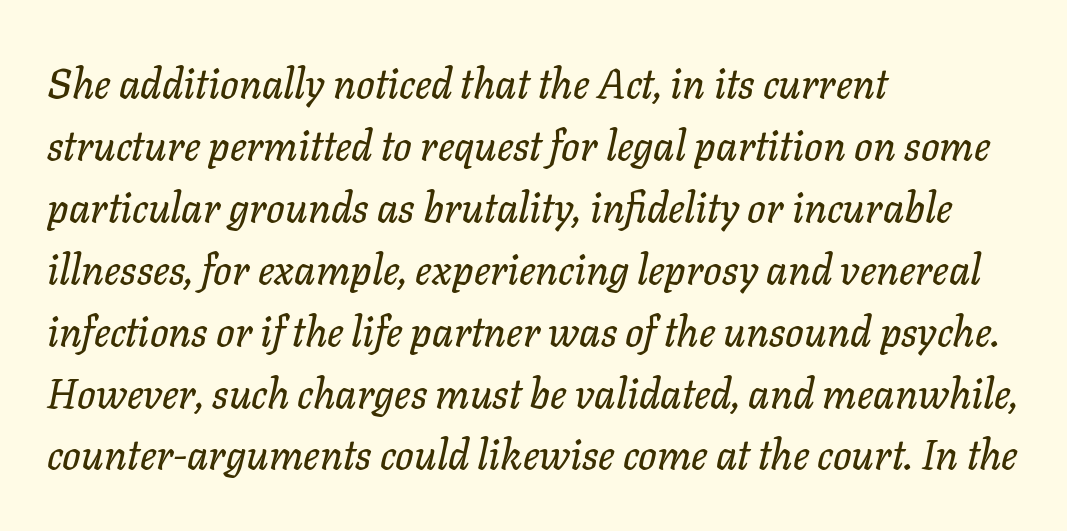
Q: Is the text italic (slanted)? A: Yes, it leans right by about 11 degrees.
Q: Is the text underlined? A: No.
Q: How is the paragraph aligned? A: Left-aligned.
Q: Is the spacing between letters normal or unusually wide? A: Normal.
Q: Is the spacing between lines tight, normal or loose? A: Normal.
Q: Width (condensed, normal, or wide)? A: Normal.
Q: Stroke contrast? A: Low.
Q: x-height? A: Medium.
Q: Monospaced? A: No.
